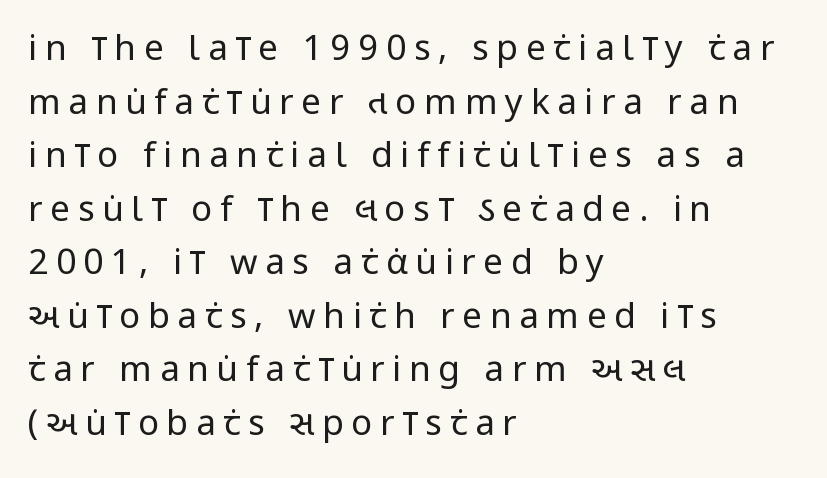
The image shows 35 px regular-weight, condensed sans-serif type, upright; set left-aligned, normal line spacing (1.53x), unusually wide letter spacing (+0.22 em), not underlined; low stroke contrast and a large x-height.
